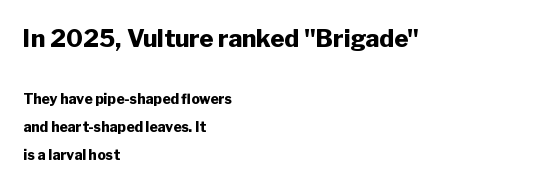
The image shows 24 px bold type, upright; set left-aligned, loose line spacing (1.99x), normal letter spacing, not underlined; the first (top) block is 1.71x larger.
